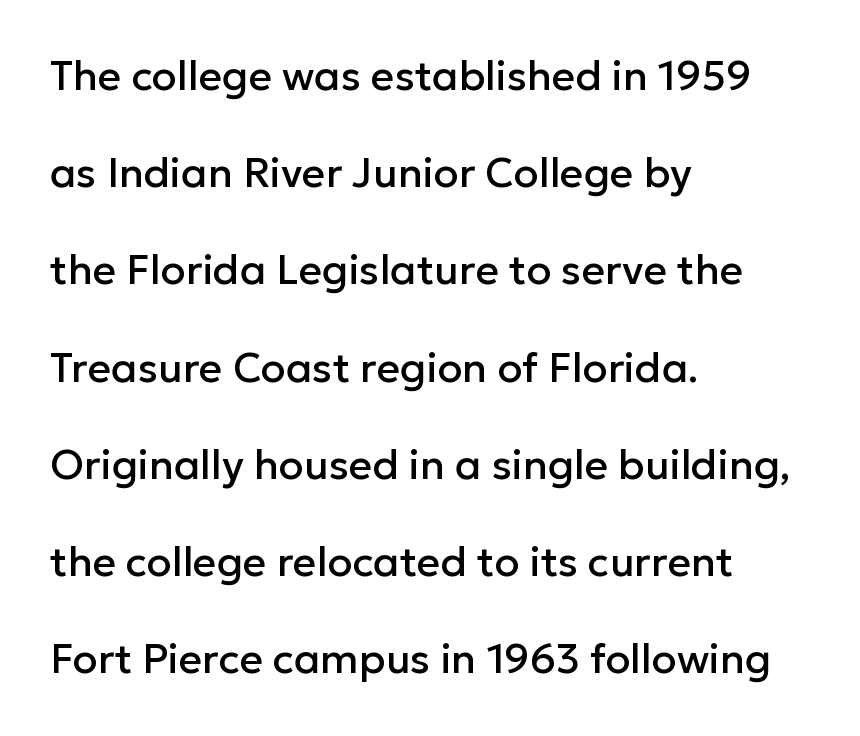
Q: Is the text italic (slanted)? A: No, it is upright.
Q: Is the typeface a serif or a sans-serif typeface? A: Sans-serif.
Q: Is the text underlined? A: No.
Q: How is the paragraph aligned? A: Left-aligned.
Q: Is the spacing between letters normal or unusually wide? A: Normal.
Q: Is the spacing between lines tight, normal or loose? A: Loose.
Q: Width (condensed, normal, or wide)? A: Normal.
Q: Stroke contrast? A: Low.
Q: x-height? A: Medium.
Q: Monospaced? A: No.
